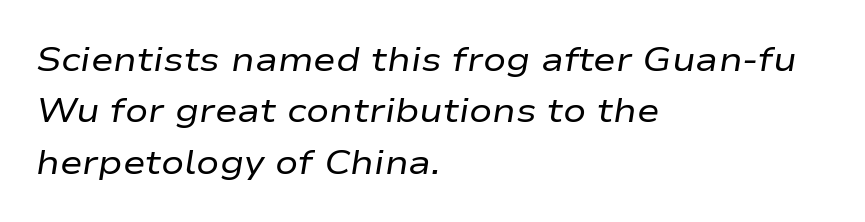
Q: Is the text bold? A: No.
Q: Is the text italic (slanted)? A: Yes, it leans right by about 9 degrees.
Q: Is the text underlined? A: No.
Q: How is the paragraph aligned? A: Left-aligned.
Q: Is the spacing between letters normal or unusually wide? A: Normal.
Q: Is the spacing between lines tight, normal or loose? A: Normal.
Q: Width (condensed, normal, or wide)? A: Wide.
Q: Stroke contrast? A: Low.
Q: x-height? A: Medium.
Q: Monospaced? A: No.
